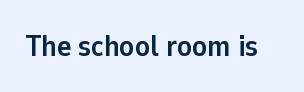
Q: Is the text bold? A: Yes.
Q: Is the text italic (slanted)? A: No, it is upright.
Q: Is the typeface a serif or a sans-serif typeface? A: Sans-serif.
Q: Is the text underlined? A: No.
Q: Is the spacing between letters normal or unusually wide? A: Normal.
Q: Width (condensed, normal, or wide)? A: Normal.
Q: Stroke contrast? A: Low.
Q: x-height? A: Medium.
Q: Monospaced? A: No.
